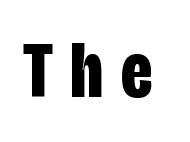
The image shows 79 px bold, condensed sans-serif type, upright; set unusually wide letter spacing (+0.23 em), not underlined; low stroke contrast and a large x-height.
